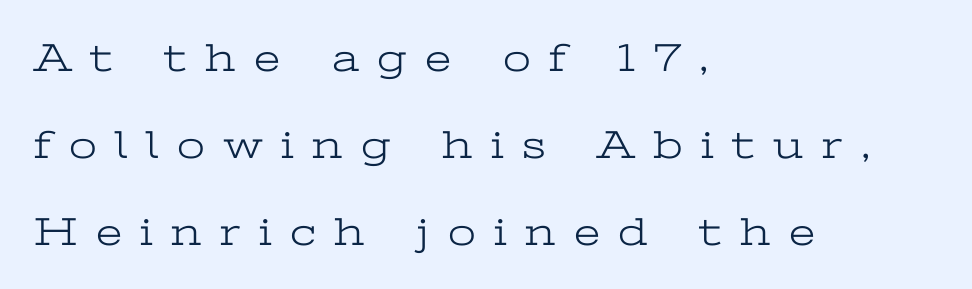
Is the block centered? No — it sits flush against the left margin. Yep, those are serifs on the letters. The lettering holds an erect, upright posture throughout. The letterforms sit at book weight or below. Character widths vary here, with narrow letters taking less room than wide ones. Vertical spacing — loose.
